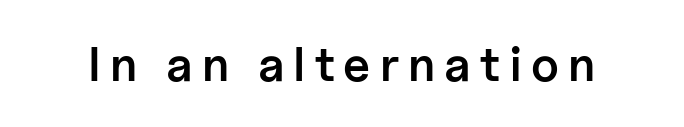
The image shows 48 px semibold sans-serif type, upright; set not underlined; low stroke contrast and a medium x-height.
